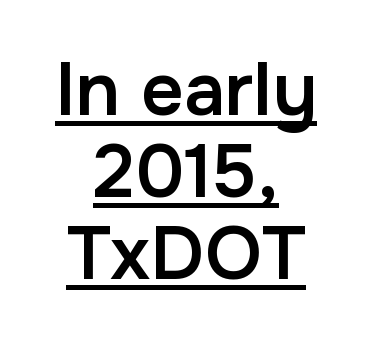
{"serif": "no", "italic": "no", "bold": "semi", "weight": "semibold", "width": "normal", "stroke_contrast": "low", "x_height": "medium", "monospaced": "no", "underline": "yes", "align": "center", "line_spacing": "tight", "line_spacing_ratio": 1.11, "letter_spacing": "normal", "letter_spacing_em": 0.0, "glyph_px": 74}
